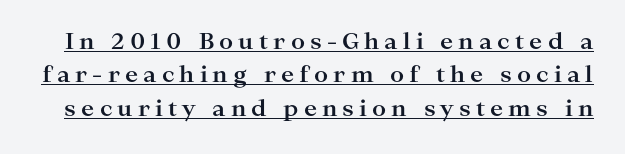
What weight is shown? A full bold with thick strokes. In terms of letterspacing, this is a distinctly airy, spread setting. Has an underline been added? It has. Notice how descenders clear the ascenders below comfortably — that's standard leading.
